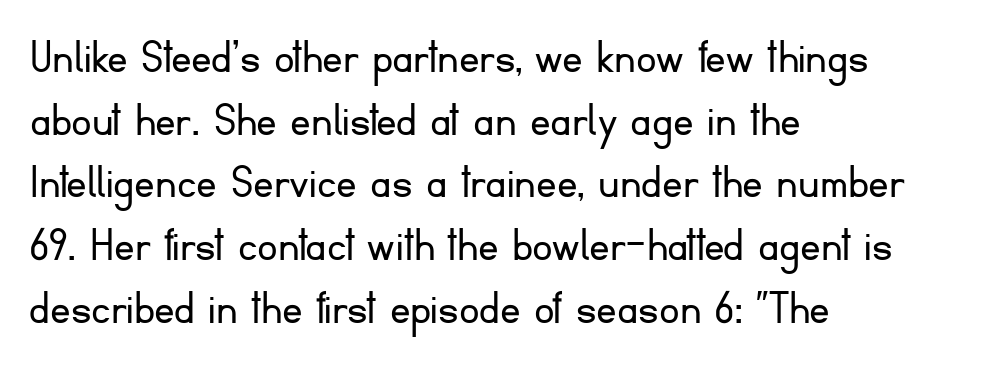
Posture: straight, roman, zero tilt. The passage shown is typed in a proportional face where columns would drift. Lines of text with bare space underneath. Caption: face not bold, strokes unweighted. This sample uses a sans-serif face.
